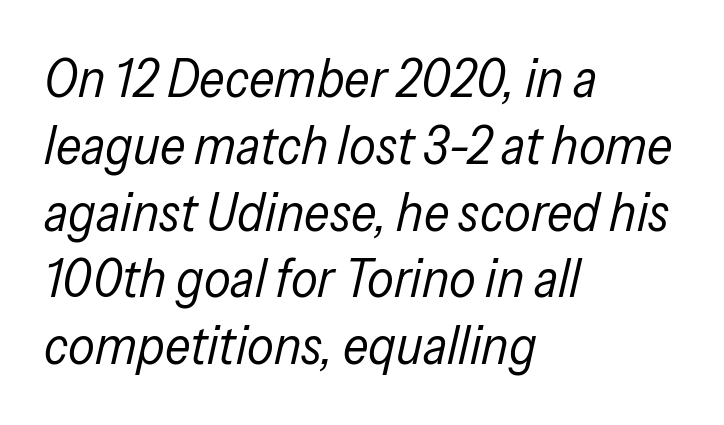
Q: Is the text bold? A: No.
Q: Is the text italic (slanted)? A: Yes, it leans right by about 13 degrees.
Q: Is the text underlined? A: No.
Q: How is the paragraph aligned? A: Left-aligned.
Q: Is the spacing between letters normal or unusually wide? A: Normal.
Q: Is the spacing between lines tight, normal or loose? A: Normal.
Q: Width (condensed, normal, or wide)? A: Condensed.
Q: Stroke contrast? A: Low.
Q: x-height? A: Medium.
Q: Monospaced? A: No.
